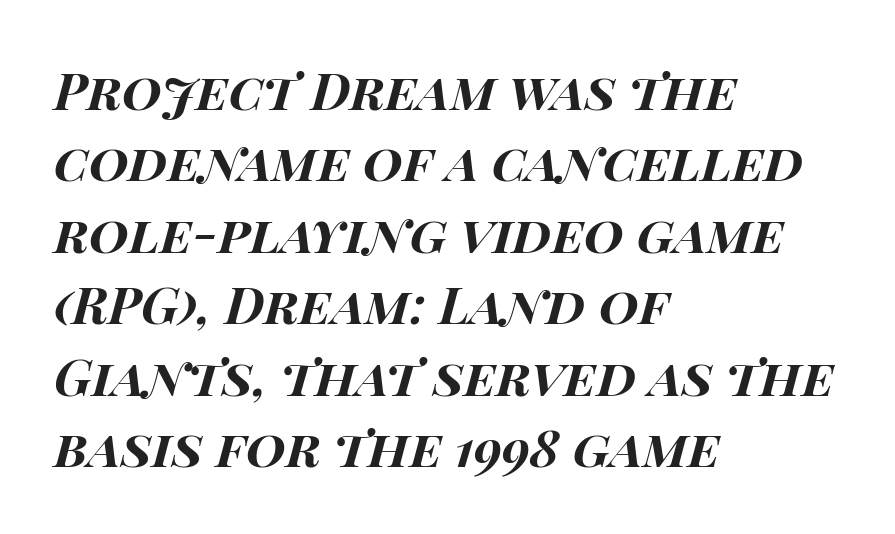
The image shows 51 px bold, wide type, italic (leaning right); set left-aligned, normal line spacing (1.4x), normal letter spacing, not underlined; high stroke contrast and a large x-height.
